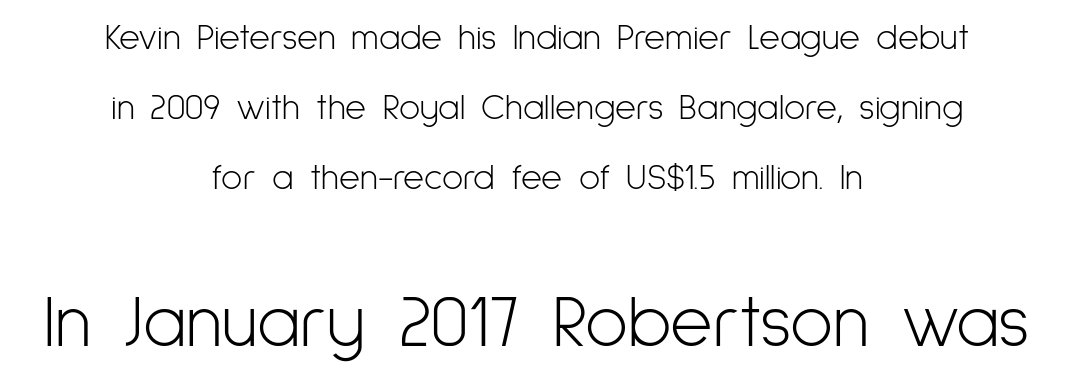
{"serif": "no", "italic": "no", "bold": "no", "weight": "light", "width": "condensed", "stroke_contrast": "low", "x_height": "medium", "monospaced": "no", "underline": "no", "align": "center", "line_spacing": "loose", "line_spacing_ratio": 1.94, "letter_spacing": "normal", "letter_spacing_em": 0.0, "larger_block": "second", "size_ratio": 2.03, "glyph_px": 73}
